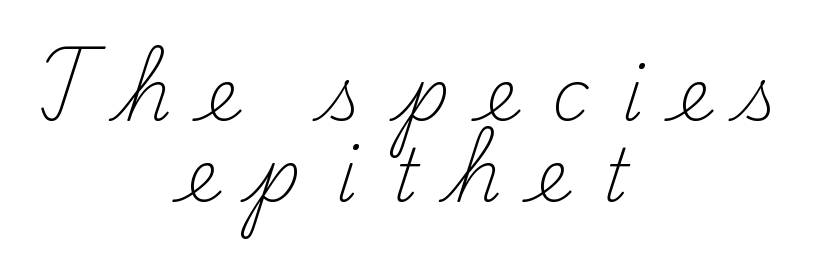
The image shows 72 px light type; set centered, tight line spacing (1.13x), unusually wide letter spacing (+0.47 em), not underlined; medium stroke contrast and a small x-height.
